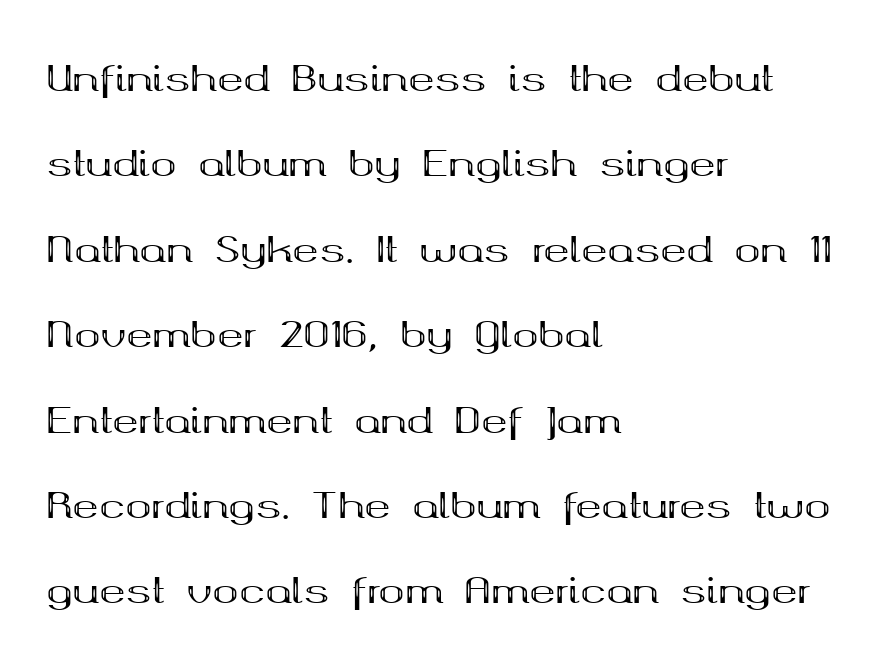
The image shows 35 px bold, wide serif type, upright; set left-aligned, loose line spacing (2.44x), normal letter spacing, not underlined; medium stroke contrast and a medium x-height.
